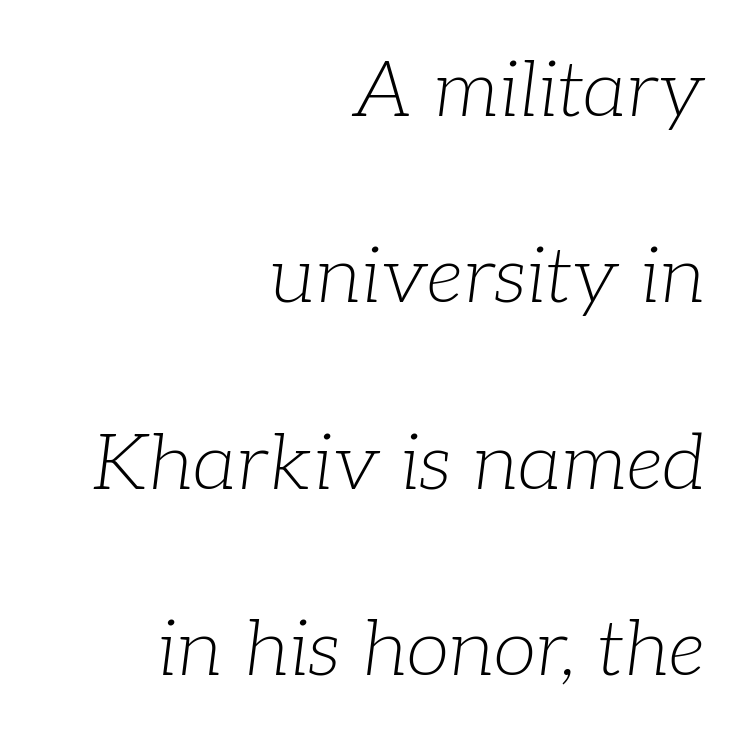
Q: Is the text bold? A: No.
Q: Is the text italic (slanted)? A: Yes, it leans right by about 7 degrees.
Q: Is the typeface a serif or a sans-serif typeface? A: Serif.
Q: Is the text underlined? A: No.
Q: How is the paragraph aligned? A: Right-aligned.
Q: Is the spacing between letters normal or unusually wide? A: Normal.
Q: Is the spacing between lines tight, normal or loose? A: Loose.
Q: Width (condensed, normal, or wide)? A: Normal.
Q: Stroke contrast? A: Low.
Q: x-height? A: Medium.
Q: Monospaced? A: No.
